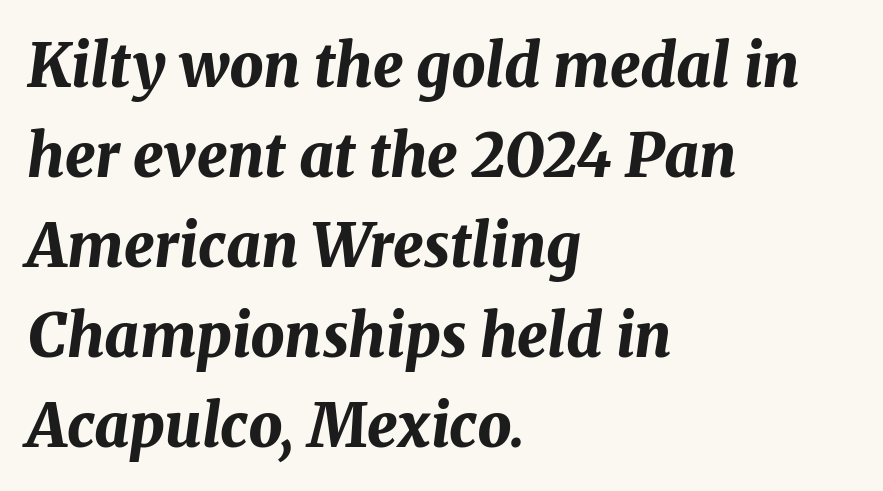
Nobody touched the tracking dial on this one. Short and long lines alike share a common starting point at left. Any mark beneath the type? The region is blank. Spacing verdict: proportional, widths tailored to each character.
